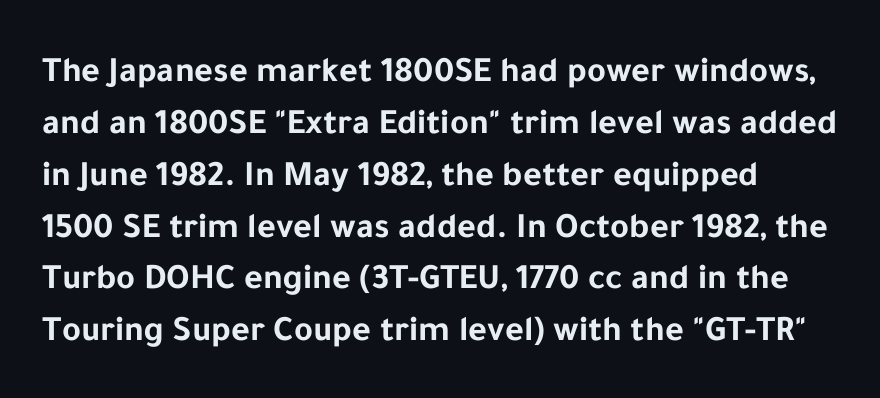
Q: Is the text bold? A: Yes.
Q: Is the text italic (slanted)? A: No, it is upright.
Q: Is the typeface a serif or a sans-serif typeface? A: Sans-serif.
Q: Is the text underlined? A: No.
Q: Is the spacing between letters normal or unusually wide? A: Normal.
Q: Is the spacing between lines tight, normal or loose? A: Normal.
Q: Width (condensed, normal, or wide)? A: Normal.
Q: Stroke contrast? A: Low.
Q: x-height? A: Medium.
Q: Monospaced? A: No.
